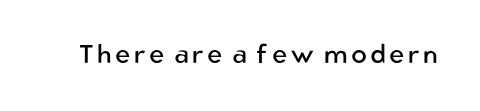
{"italic": "no", "bold": "no", "underline": "no", "glyph_px": 26}
